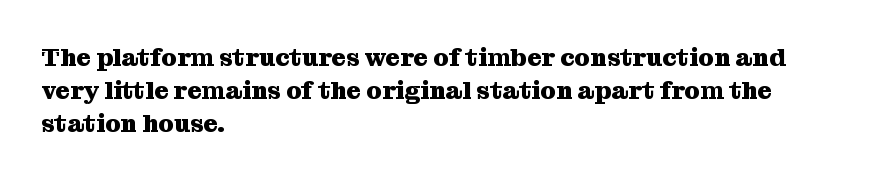
{"italic": "no", "bold": "yes", "underline": "no", "align": "left", "line_spacing": "normal", "line_spacing_ratio": 1.33, "letter_spacing": "normal", "letter_spacing_em": 0.0, "glyph_px": 25}
